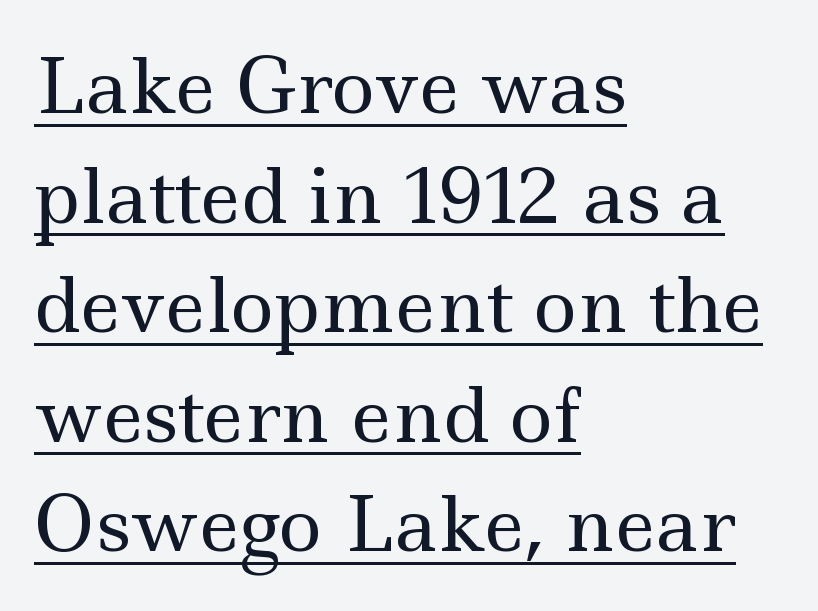
This rendering features underlined lettering. Letters have the restrained weight of plain body copy at most. Think of a printed novel: that variable character pitch is what you see here. Default kerning and tracking; the words read as compact shapes. It's the straight-up-and-down kind of type.
